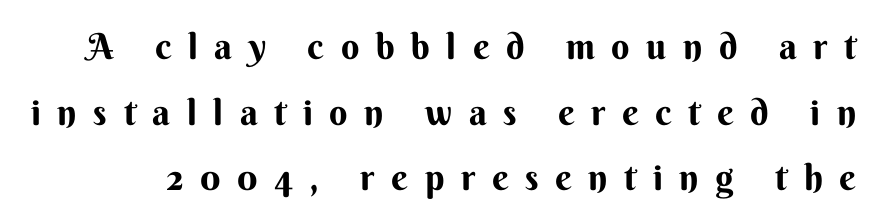
{"serif": "no", "italic": "no", "bold": "yes", "weight": "bold", "width": "normal", "stroke_contrast": "medium", "x_height": "small", "monospaced": "no", "underline": "no", "line_spacing_ratio": 1.82, "letter_spacing": "wide", "letter_spacing_em": 0.46, "glyph_px": 36}
